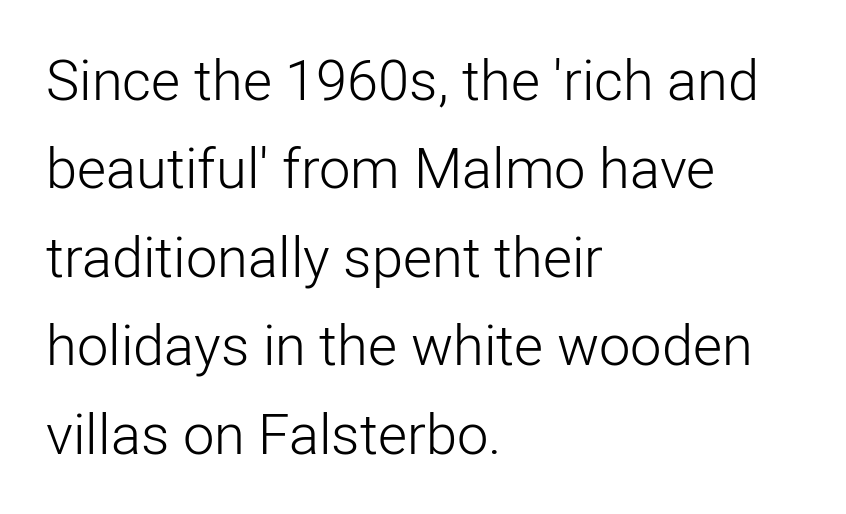
{"serif": "no", "italic": "no", "bold": "no", "weight": "light", "width": "normal", "stroke_contrast": "low", "x_height": "medium", "monospaced": "no", "underline": "no", "align": "left", "line_spacing": "normal", "line_spacing_ratio": 1.58, "letter_spacing": "normal", "letter_spacing_em": 0.0, "glyph_px": 56}
